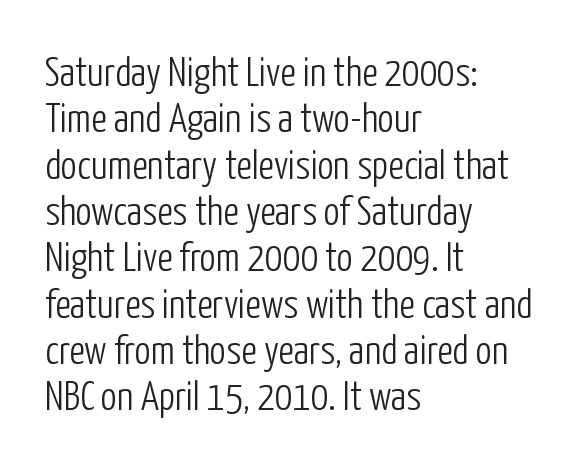
Q: Is the text bold? A: No.
Q: Is the text italic (slanted)? A: No, it is upright.
Q: Is the typeface a serif or a sans-serif typeface? A: Sans-serif.
Q: Is the text underlined? A: No.
Q: How is the paragraph aligned? A: Left-aligned.
Q: Is the spacing between letters normal or unusually wide? A: Normal.
Q: Is the spacing between lines tight, normal or loose? A: Tight.
Q: Width (condensed, normal, or wide)? A: Condensed.
Q: Stroke contrast? A: Low.
Q: x-height? A: Medium.
Q: Monospaced? A: No.
